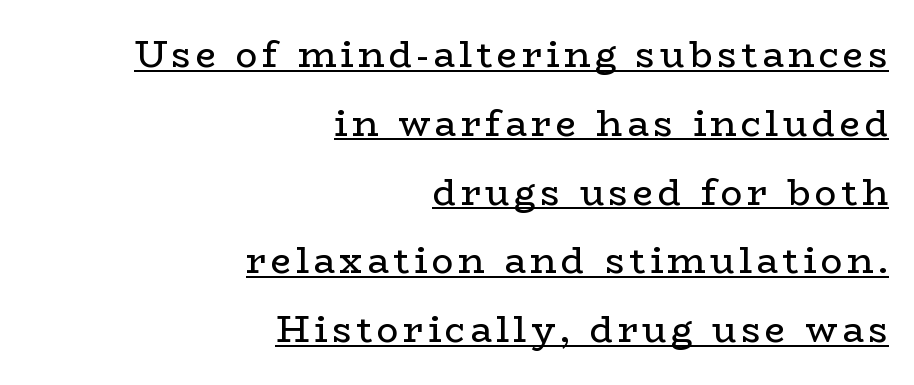
The image shows 36 px regular-weight, wide serif type, upright; set right-aligned, loose line spacing (1.91x), underlined; low stroke contrast and a medium x-height.
